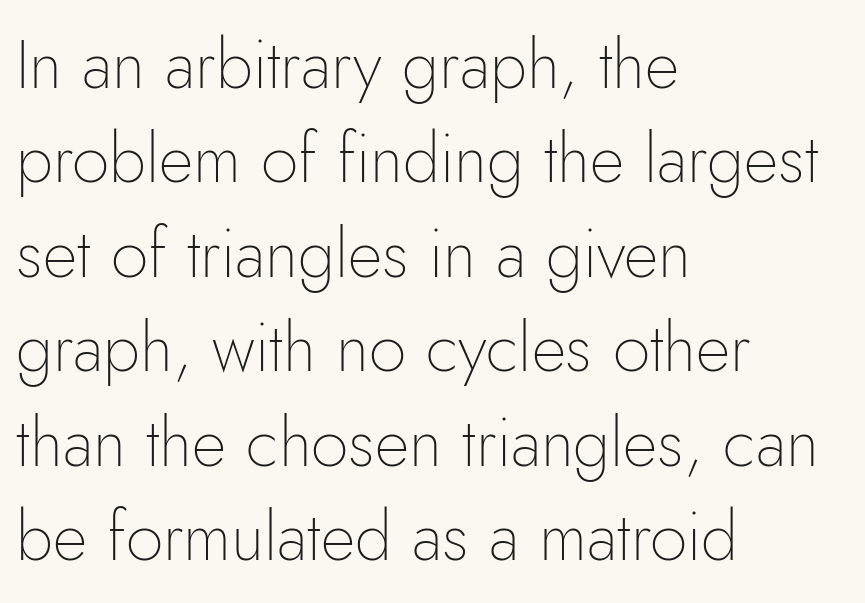
{"serif": "no", "italic": "no", "bold": "no", "weight": "thin", "width": "normal", "stroke_contrast": "low", "x_height": "small", "monospaced": "no", "underline": "no", "align": "left", "line_spacing": "normal", "line_spacing_ratio": 1.41, "letter_spacing": "normal", "letter_spacing_em": 0.0, "glyph_px": 67}
